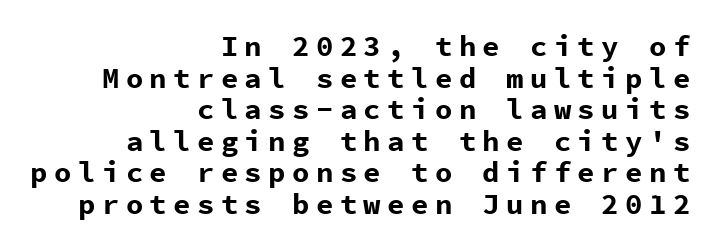
Q: Is the text bold? A: Yes.
Q: Is the text italic (slanted)? A: No, it is upright.
Q: Is the typeface a serif or a sans-serif typeface? A: Sans-serif.
Q: Is the text underlined? A: No.
Q: How is the paragraph aligned? A: Right-aligned.
Q: Is the spacing between letters normal or unusually wide? A: Unusually wide.
Q: Is the spacing between lines tight, normal or loose? A: Tight.
Q: Width (condensed, normal, or wide)? A: Normal.
Q: Stroke contrast? A: Low.
Q: x-height? A: Medium.
Q: Monospaced? A: Yes.
